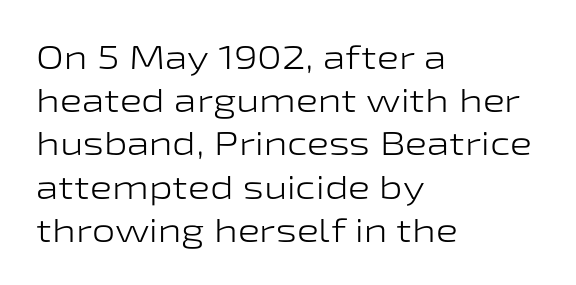
{"serif": "no", "italic": "no", "bold": "no", "weight": "light", "width": "wide", "stroke_contrast": "low", "x_height": "medium", "monospaced": "no", "underline": "no", "align": "left", "line_spacing": "normal", "line_spacing_ratio": 1.31, "letter_spacing": "normal", "letter_spacing_em": 0.0, "glyph_px": 33}
